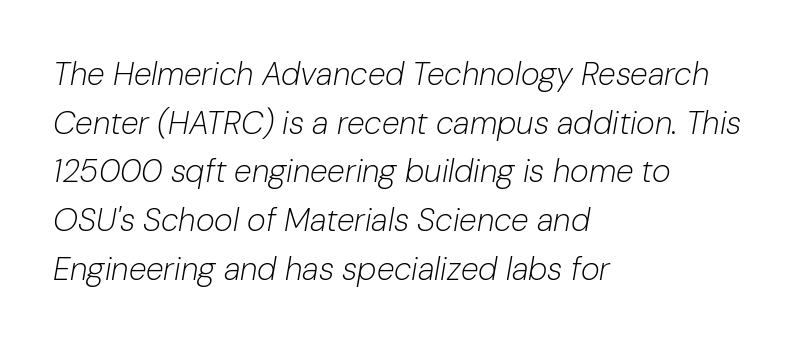
Q: Is the text bold? A: No.
Q: Is the text italic (slanted)? A: Yes, it leans right by about 10 degrees.
Q: Is the text underlined? A: No.
Q: How is the paragraph aligned? A: Left-aligned.
Q: Is the spacing between letters normal or unusually wide? A: Normal.
Q: Is the spacing between lines tight, normal or loose? A: Normal.
Q: Width (condensed, normal, or wide)? A: Normal.
Q: Stroke contrast? A: Low.
Q: x-height? A: Medium.
Q: Monospaced? A: No.
